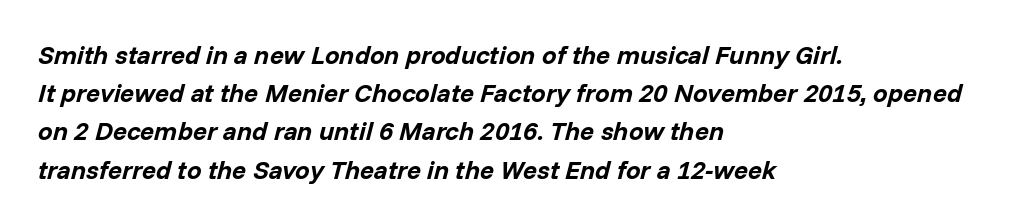
The image shows 26 px bold type, italic (leaning right); set left-aligned, normal line spacing (1.47x), normal letter spacing, not underlined.
